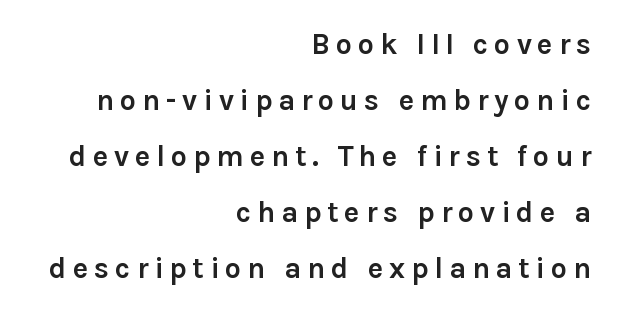
{"serif": "no", "italic": "no", "bold": "yes", "weight": "semibold", "width": "normal", "stroke_contrast": "low", "x_height": "medium", "monospaced": "no", "underline": "no", "align": "right", "line_spacing": "loose", "line_spacing_ratio": 1.93, "letter_spacing": "wide", "letter_spacing_em": 0.2, "glyph_px": 29}
